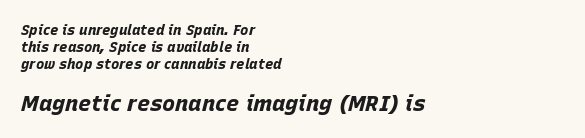
Q: Is the text bold? A: Yes.
Q: Is the text italic (slanted)? A: Yes, it leans right by about 15 degrees.
Q: Is the text underlined? A: No.
Q: How is the paragraph aligned? A: Left-aligned.
Q: Is the spacing between letters normal or unusually wide? A: Normal.
Q: Which block of text is set in a larger size, the first (top) or the second (bottom)? A: The second (bottom) one.
